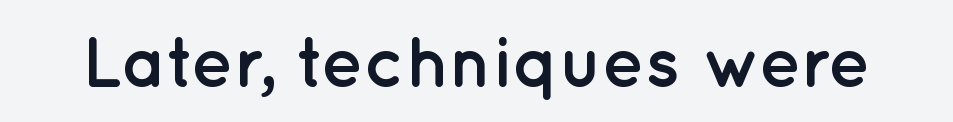
The image shows 71 px semibold sans-serif type, upright; set normal letter spacing, not underlined; low stroke contrast and a medium x-height.
